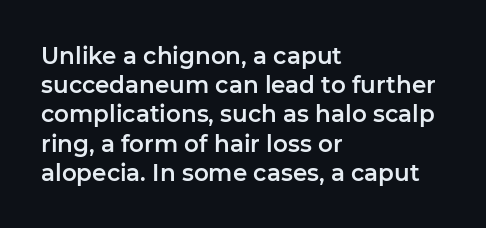
{"italic": "no", "underline": "no", "align": "left", "line_spacing": "normal", "line_spacing_ratio": 1.27, "letter_spacing": "normal", "letter_spacing_em": 0.0, "glyph_px": 23}
